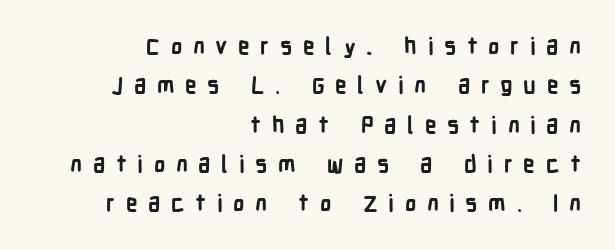
{"italic": "no", "bold": "yes", "underline": "no", "align": "right", "line_spacing_ratio": 1.71, "letter_spacing": "wide", "letter_spacing_em": 0.46, "glyph_px": 23}
